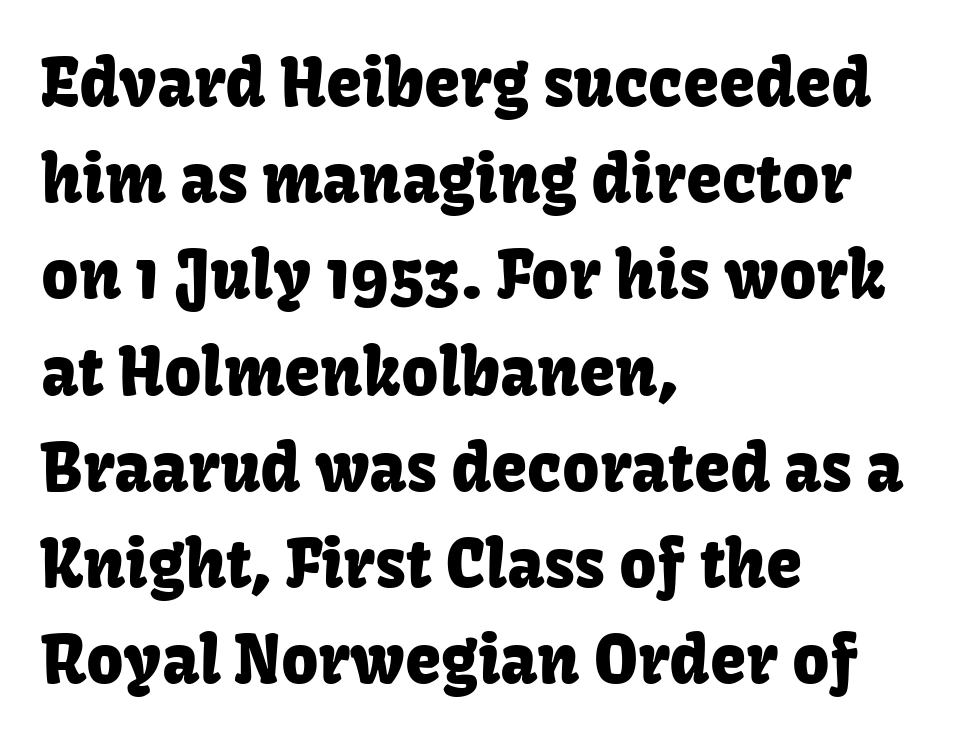
The image shows 65 px sans-serif type, upright; set left-aligned, normal line spacing (1.48x), normal letter spacing, not underlined; low stroke contrast and a medium x-height.
